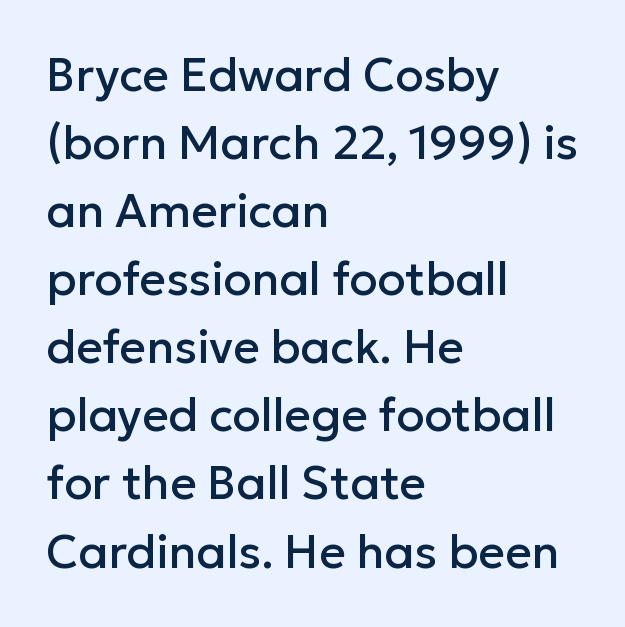
Vertical spacing — default. The letters carry no serifs — their stems end cleanly without finishing strokes. Typeset ragged right — the left edge is the straight one. Character widths vary here, with narrow letters taking less room than wide ones.
